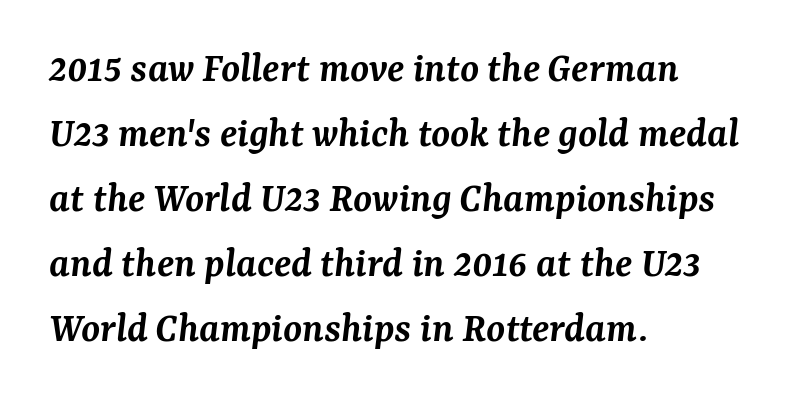
{"serif": "yes", "italic": "yes", "lean": "right", "slant_degrees": 7, "bold": "semi", "weight": "semibold", "width": "normal", "stroke_contrast": "medium", "x_height": "medium", "monospaced": "no", "underline": "no", "align": "left", "line_spacing": "normal", "line_spacing_ratio": 1.51, "letter_spacing": "normal", "letter_spacing_em": 0.0, "glyph_px": 43}
